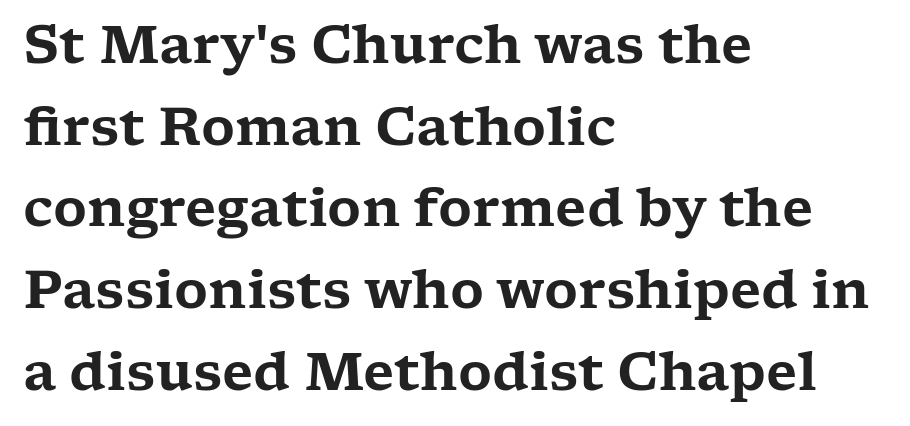
{"serif": "yes", "italic": "no", "width": "wide", "stroke_contrast": "low", "x_height": "medium", "monospaced": "no", "underline": "no", "align": "left", "line_spacing": "normal", "line_spacing_ratio": 1.57, "letter_spacing": "normal", "letter_spacing_em": 0.0, "glyph_px": 52}
